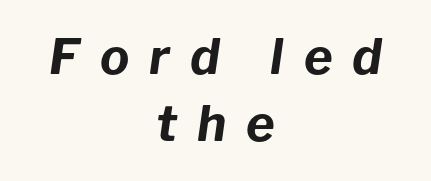
Heavy-handed strokes throughout: this text is bold. Underlining? Definitely not there. Vertically, the passage feels balanced, rows spaced as you'd expect. The text carries the slant typical of an italic or oblique font. Substantial extra tracking has been applied to these lines. Note the varied advance widths — an 'i' is clearly narrower than an 'm'.
